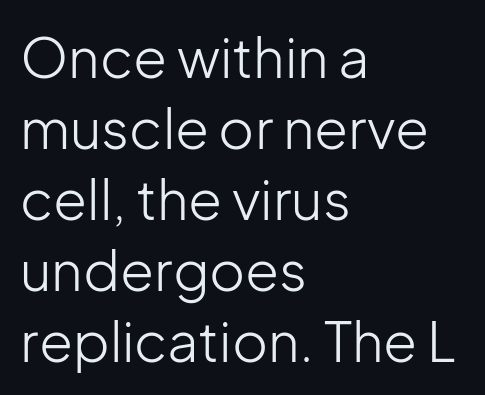
The image shows 55 px light sans-serif type, upright; set left-aligned, normal line spacing (1.29x), normal letter spacing, not underlined; low stroke contrast and a medium x-height.
